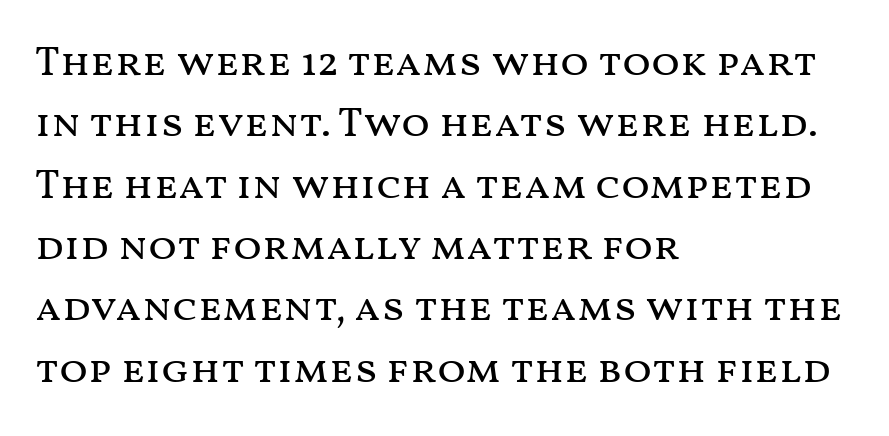
Leading: standard. The specimen omits any rule beneath the text block's lines. The cut favours lightness, reaching ordinary text weight at its darkest. Caption: standard tracking, unaltered. The lines in this sample share a left origin and differ only in where they stop. Every character sits straight up, as roman type does.
